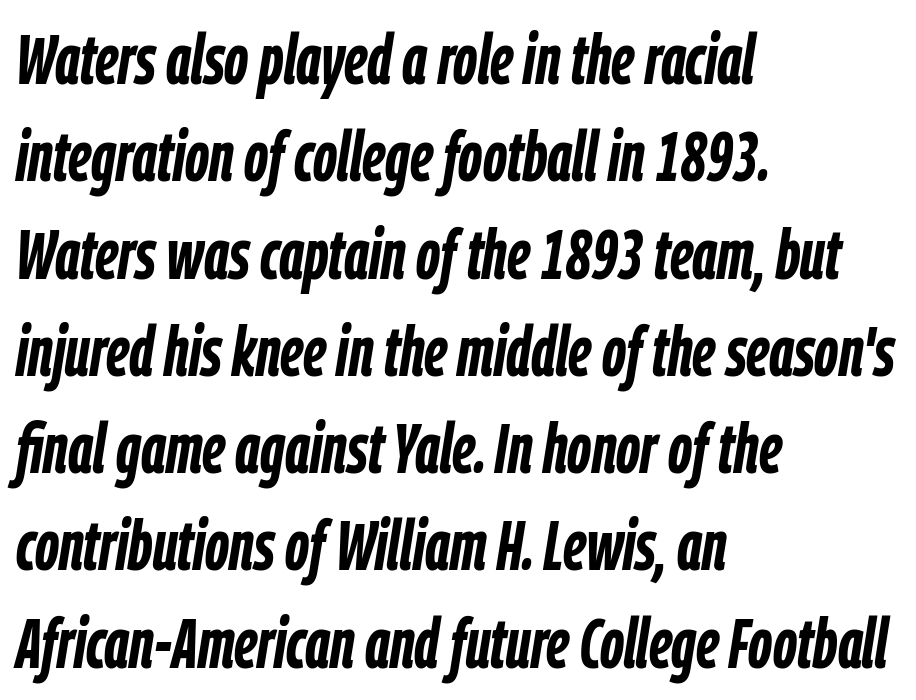
Italic? Definitely — the glyphs are oblique. Plain, unruled lines of type. A typesetter would call this proportional, since set widths differ per character. Strong, thick strokes mark this as bold type. Casual observation: everything's shoved over to the left.
